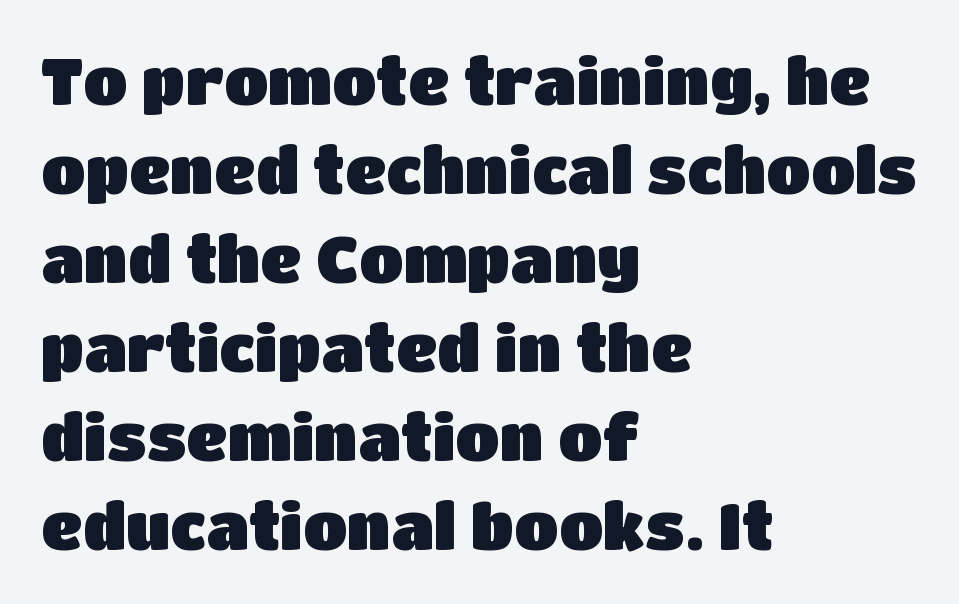
Q: Is the text italic (slanted)? A: No, it is upright.
Q: Is the typeface a serif or a sans-serif typeface? A: Sans-serif.
Q: Is the text underlined? A: No.
Q: How is the paragraph aligned? A: Left-aligned.
Q: Is the spacing between letters normal or unusually wide? A: Normal.
Q: Is the spacing between lines tight, normal or loose? A: Normal.
Q: Width (condensed, normal, or wide)? A: Normal.
Q: Stroke contrast? A: Low.
Q: x-height? A: Large.
Q: Monospaced? A: No.
